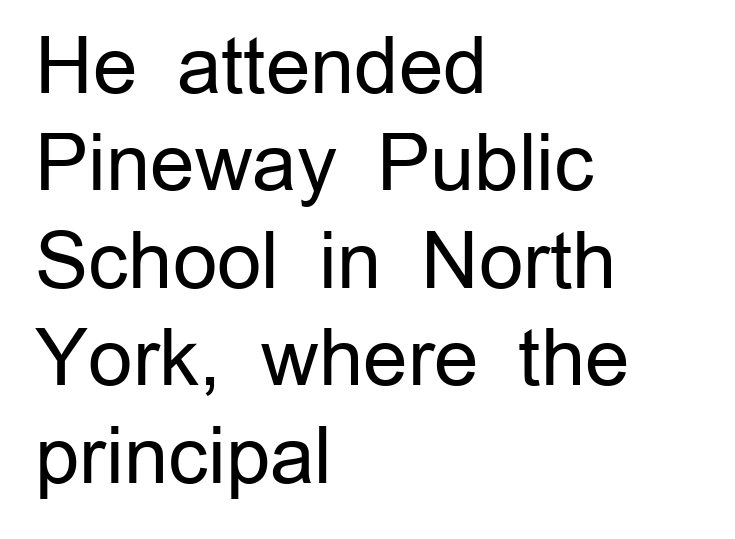
The image shows 78 px regular-weight sans-serif type, upright; set left-aligned, normal line spacing (1.25x), normal letter spacing, not underlined; low stroke contrast and a medium x-height.
